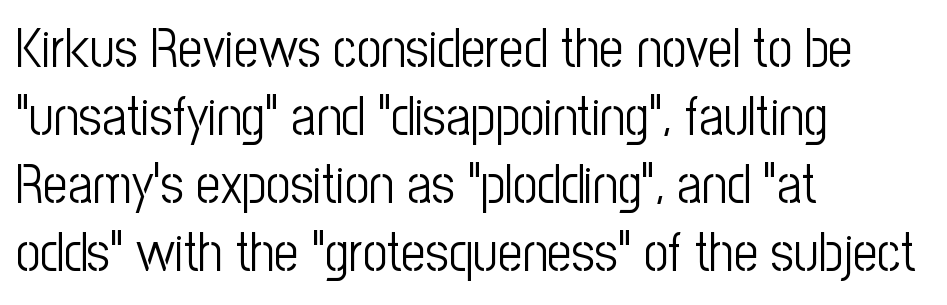
Unlike italic type, these characters show no tilt at all. The area under the type is left untouched. Words appear dense and cohesive because spacing is normal. The typesetting does not lean heavy: it is not bold. Think of a printed novel: that variable character pitch is what you see here. Short and long lines alike share a common starting point at left.
